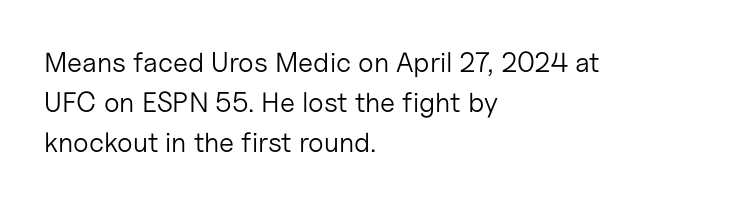
{"serif": "no", "italic": "no", "bold": "no", "weight": "light", "width": "normal", "stroke_contrast": "low", "x_height": "medium", "monospaced": "no", "underline": "no", "align": "left", "line_spacing": "normal", "line_spacing_ratio": 1.42, "letter_spacing": "normal", "letter_spacing_em": 0.0, "glyph_px": 28}
